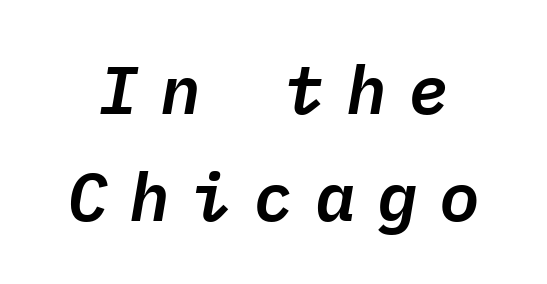
Look at the tracking — it's clearly loosened, letters drifting apart. When letters slant like this, we call the style italic. This sample keeps an unexceptional amount of space between lines. Note the uniform advance width — an 'i' takes as much space as an 'm'. The specimen omits any rule beneath the text block's lines.
